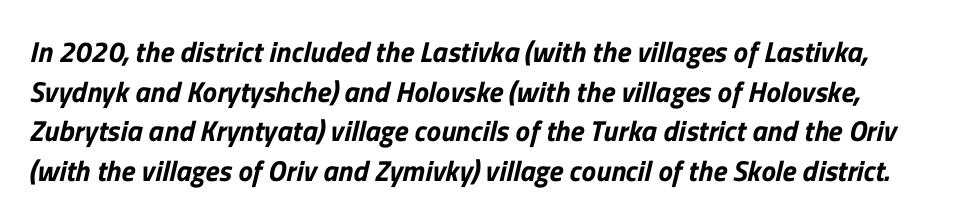
Q: Is the typeface a serif or a sans-serif typeface? A: Sans-serif.
Q: Is the text underlined? A: No.
Q: Is the spacing between letters normal or unusually wide? A: Normal.
Q: Is the spacing between lines tight, normal or loose? A: Normal.
Q: Width (condensed, normal, or wide)? A: Normal.
Q: Stroke contrast? A: Low.
Q: x-height? A: Medium.
Q: Monospaced? A: No.
